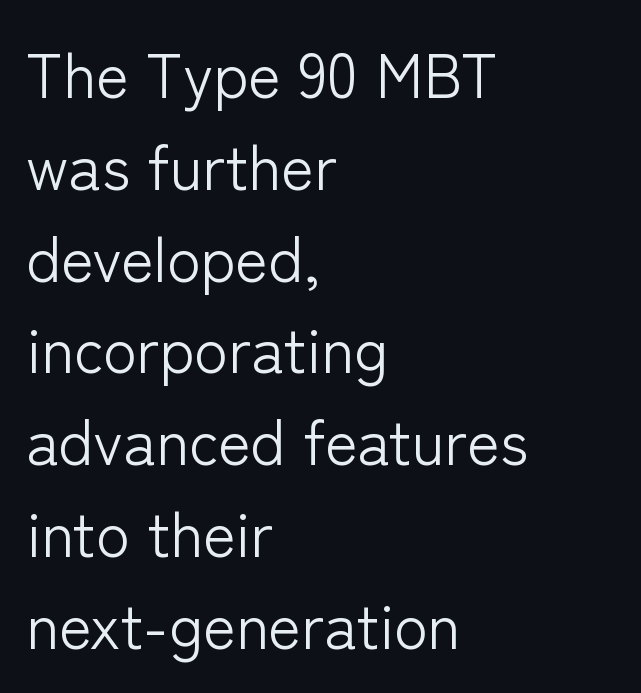
The image shows 62 px light sans-serif type, upright; set left-aligned, normal line spacing (1.48x), normal letter spacing, not underlined; low stroke contrast and a medium x-height.
